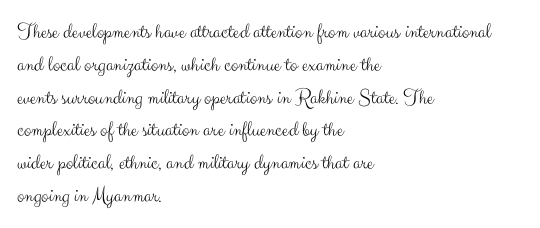
Descender tails drop into unmarked territory. Vertically, the passage feels balanced, rows spaced as you'd expect. The typesetter chose a ragged-right arrangement here. The rendering keeps characters at their native spacing. Stroke mass is kept to a normal reading level or below.
